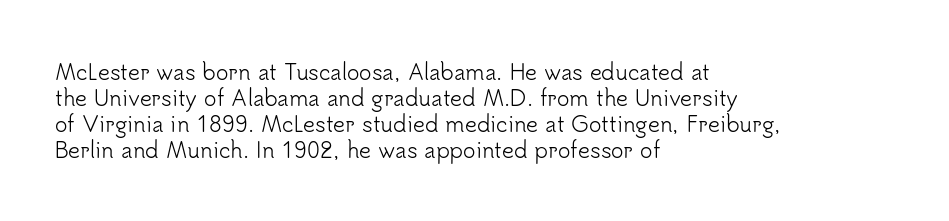
The image shows 21 px text type, upright; set left-aligned, line spacing 1.24x, normal letter spacing, not underlined.
